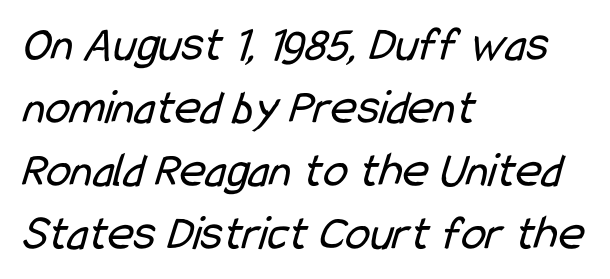
{"serif": "no", "bold": "no", "weight": "regular", "width": "condensed", "stroke_contrast": "low", "x_height": "medium", "monospaced": "no", "underline": "no", "align": "left", "line_spacing": "normal", "line_spacing_ratio": 1.26, "letter_spacing": "normal", "letter_spacing_em": 0.0, "glyph_px": 50}
